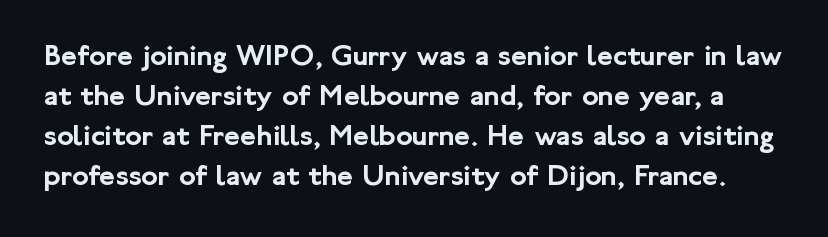
The image shows 31 px sans-serif type, upright; set normal line spacing (1.29x), normal letter spacing, not underlined; low stroke contrast and a medium x-height.
